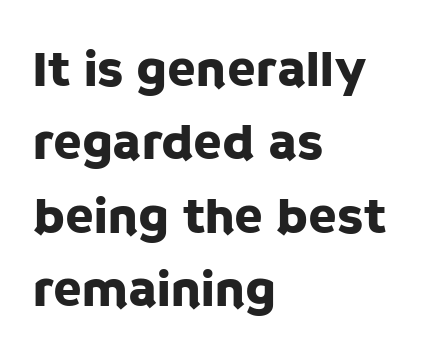
Q: Is the text italic (slanted)? A: No, it is upright.
Q: Is the typeface a serif or a sans-serif typeface? A: Sans-serif.
Q: Is the text underlined? A: No.
Q: How is the paragraph aligned? A: Left-aligned.
Q: Is the spacing between letters normal or unusually wide? A: Normal.
Q: Is the spacing between lines tight, normal or loose? A: Normal.
Q: Width (condensed, normal, or wide)? A: Normal.
Q: Stroke contrast? A: Low.
Q: x-height? A: Large.
Q: Monospaced? A: No.
